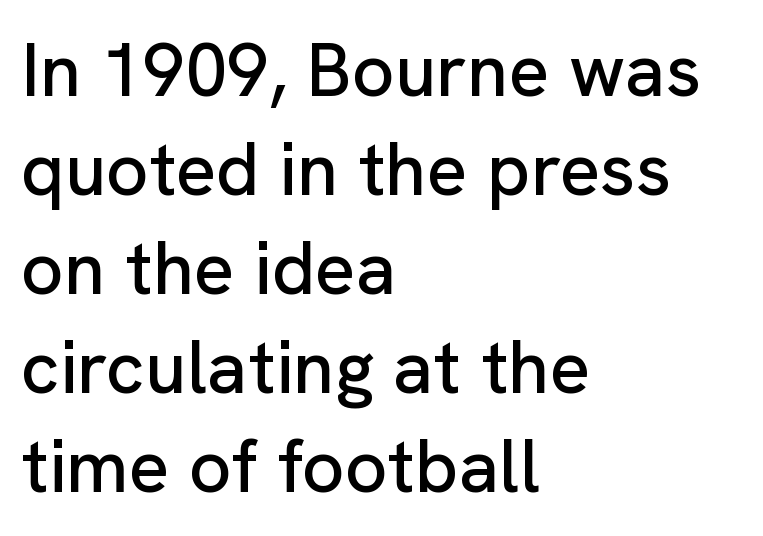
The image shows 75 px sans-serif type, upright; set left-aligned, normal line spacing (1.32x), normal letter spacing, not underlined; low stroke contrast and a medium x-height.
